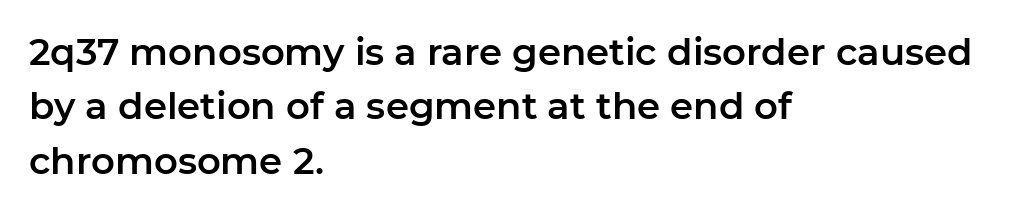
A roman cut, with each character standing at attention. Interline gaps are of average width in this sample. What kind of face is this? One without serifs — a sans. These lines are rendered in a variable-pitch font. Rule under the text: the space is simply empty.
